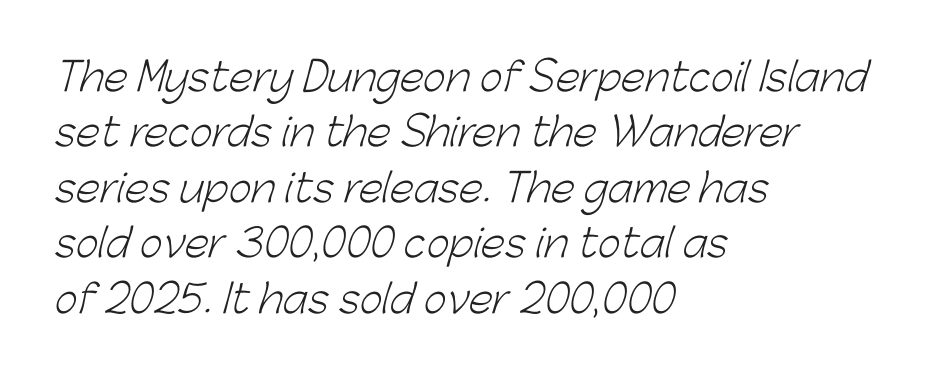
The image shows 39 px light sans-serif type; set left-aligned, normal line spacing (1.42x), normal letter spacing, not underlined; low stroke contrast and a medium x-height.
